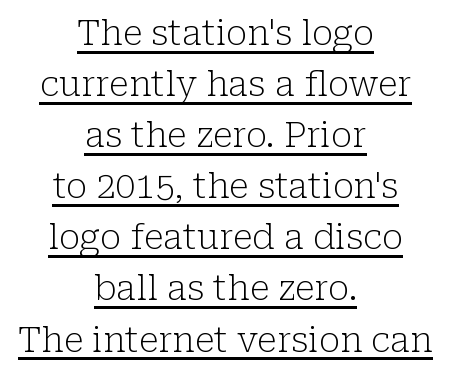
The image shows 35 px light serif type, upright; set centered, normal line spacing (1.46x), normal letter spacing, underlined; low stroke contrast and a medium x-height.
